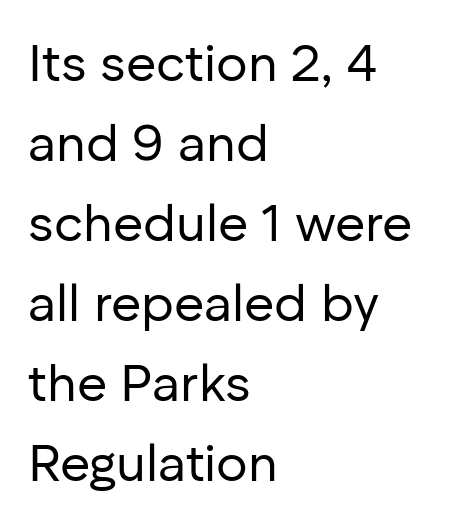
Tracking value appears to be zero — textbook default spacing. Rendered with straight, roman letterforms. Is the block centered? No — it sits flush against the left margin. Any mark beneath the type? The region is blank.
